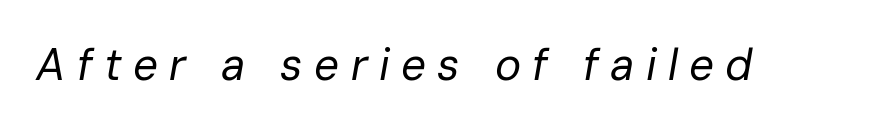
The image shows 44 px regular-weight type, italic (leaning right); set unusually wide letter spacing (+0.26 em), not underlined; low stroke contrast and a medium x-height.
